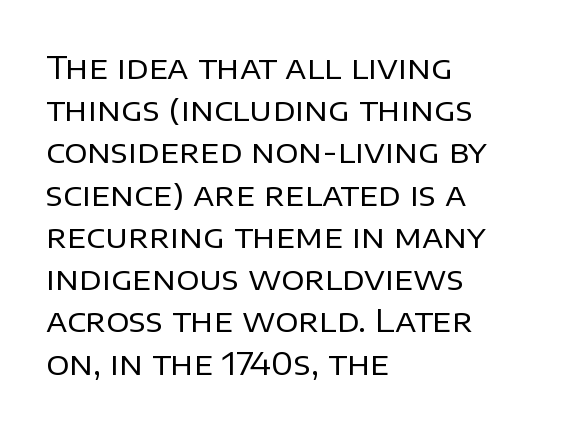
Q: Is the text bold? A: No.
Q: Is the text italic (slanted)? A: No, it is upright.
Q: Is the typeface a serif or a sans-serif typeface? A: Sans-serif.
Q: Is the text underlined? A: No.
Q: How is the paragraph aligned? A: Left-aligned.
Q: Is the spacing between letters normal or unusually wide? A: Normal.
Q: Is the spacing between lines tight, normal or loose? A: Normal.
Q: Width (condensed, normal, or wide)? A: Normal.
Q: Stroke contrast? A: Low.
Q: x-height? A: Large.
Q: Monospaced? A: No.
